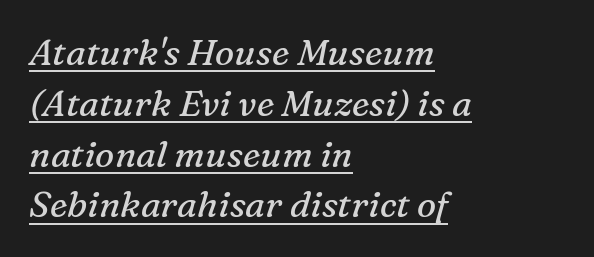
In designer terms, the underline attribute is active on this setting. Spacing verdict: proportional, widths tailored to each character. How would I describe the line gaps? Plain and ordinary. Glyph-to-glyph distance matches everyday printed text.
